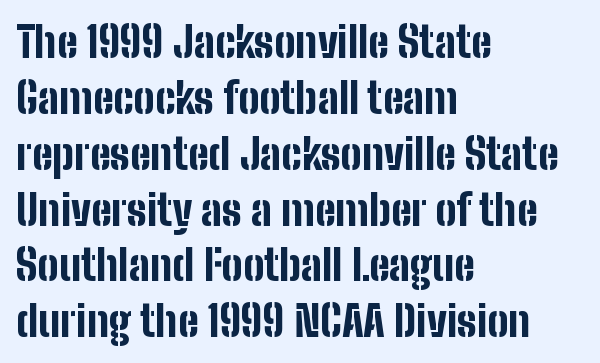
Q: Is the text bold? A: Yes.
Q: Is the text italic (slanted)? A: No, it is upright.
Q: Is the typeface a serif or a sans-serif typeface? A: Sans-serif.
Q: Is the text underlined? A: No.
Q: How is the paragraph aligned? A: Left-aligned.
Q: Is the spacing between letters normal or unusually wide? A: Normal.
Q: Is the spacing between lines tight, normal or loose? A: Normal.
Q: Width (condensed, normal, or wide)? A: Condensed.
Q: Stroke contrast? A: Low.
Q: x-height? A: Medium.
Q: Monospaced? A: No.
